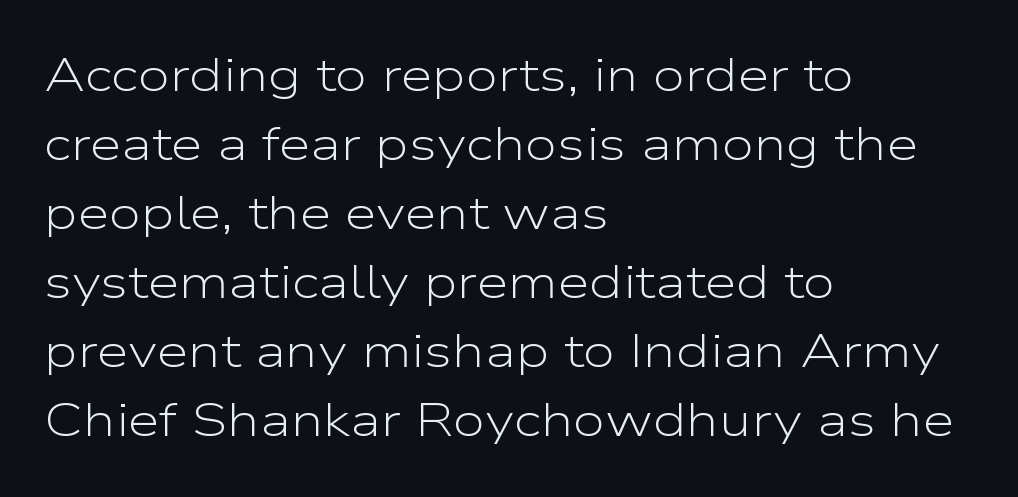
{"serif": "no", "italic": "no", "bold": "no", "weight": "light", "width": "wide", "stroke_contrast": "low", "x_height": "medium", "monospaced": "no", "underline": "no", "align": "left", "line_spacing": "normal", "line_spacing_ratio": 1.5, "letter_spacing": "normal", "letter_spacing_em": 0.0, "glyph_px": 46}
